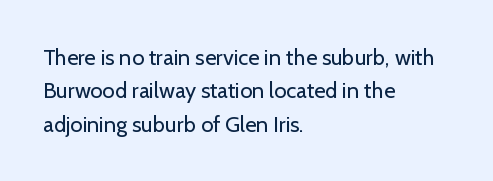
Q: Is the text bold? A: No.
Q: Is the text italic (slanted)? A: No, it is upright.
Q: Is the text underlined? A: No.
Q: How is the paragraph aligned? A: Left-aligned.
Q: Is the spacing between letters normal or unusually wide? A: Normal.
Q: Is the spacing between lines tight, normal or loose? A: Normal.
